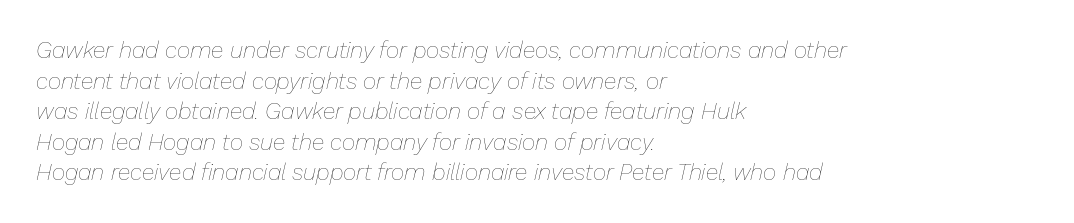
The image shows 23 px text type, italic (leaning right); set left-aligned, normal line spacing (1.33x), normal letter spacing, not underlined.
